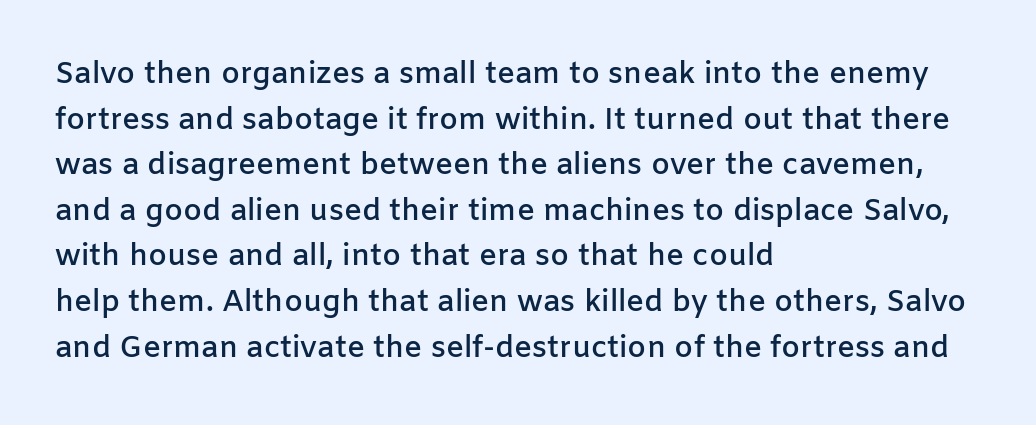
Q: Is the text bold? A: Semi-bold.
Q: Is the text italic (slanted)? A: No, it is upright.
Q: Is the typeface a serif or a sans-serif typeface? A: Sans-serif.
Q: Is the text underlined? A: No.
Q: How is the paragraph aligned? A: Left-aligned.
Q: Is the spacing between letters normal or unusually wide? A: Normal.
Q: Is the spacing between lines tight, normal or loose? A: Normal.
Q: Width (condensed, normal, or wide)? A: Normal.
Q: Stroke contrast? A: Low.
Q: x-height? A: Medium.
Q: Monospaced? A: No.
